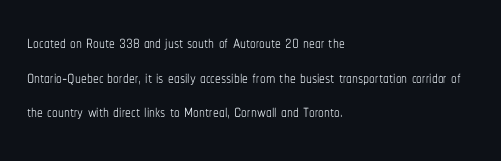
The image shows 23 px text type, upright; set left-aligned, normal line spacing (1.51x), normal letter spacing, not underlined.
